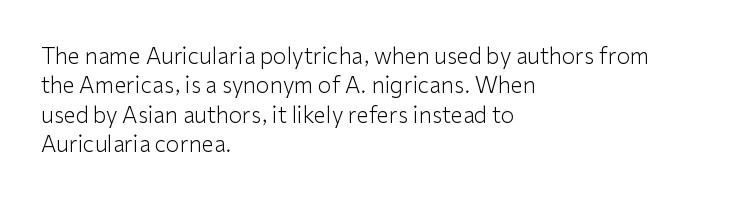
Caption: face not bold, strokes unweighted. Whoever set this chose a conventional vertical rhythm. This sample uses plain, unmodified letter spacing. The lettering stays uniformly vertical, giving the passage a roman look. Rule under the text: the space is simply empty.
